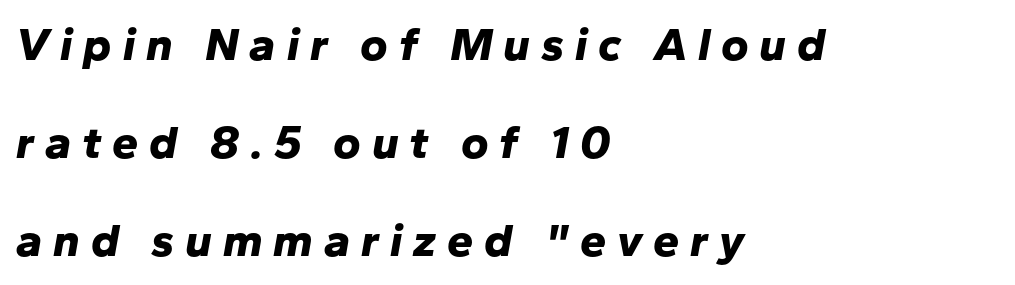
Widely set lines give the paragraph a tall, airy silhouette. Heavy-handed strokes throughout: this text is bold. Rendered with sloped, italic letterforms. Letters rest on an invisible, unmarked baseline. Think of a printed novel: that variable character pitch is what you see here.
